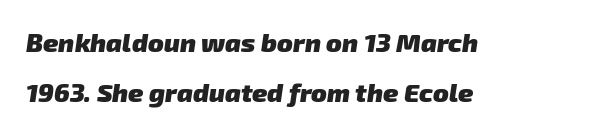
Q: Is the text bold? A: Yes.
Q: Is the text underlined? A: No.
Q: How is the paragraph aligned? A: Left-aligned.
Q: Is the spacing between letters normal or unusually wide? A: Normal.
Q: Is the spacing between lines tight, normal or loose? A: Loose.
